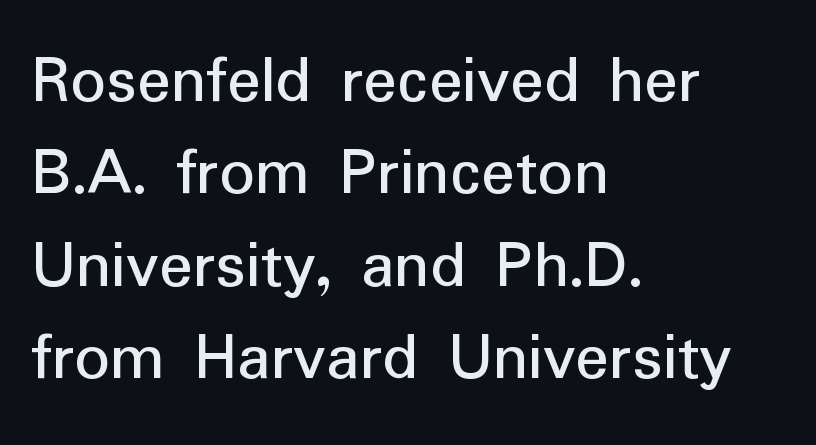
{"serif": "no", "italic": "no", "width": "normal", "stroke_contrast": "low", "x_height": "medium", "monospaced": "no", "underline": "no", "align": "left", "line_spacing": "normal", "line_spacing_ratio": 1.32, "letter_spacing": "normal", "letter_spacing_em": 0.0, "glyph_px": 70}
